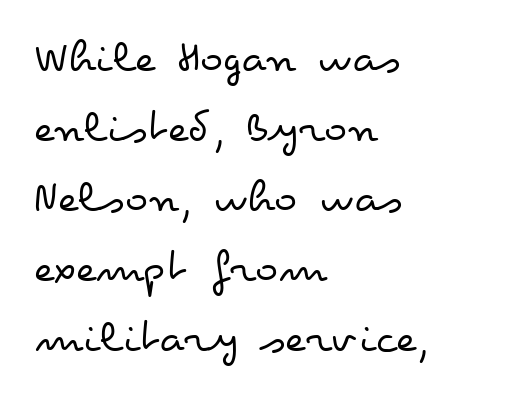
The image shows 48 px regular-weight, wide type, upright; set left-aligned, normal line spacing (1.46x), normal letter spacing, not underlined; low stroke contrast and a small x-height.
